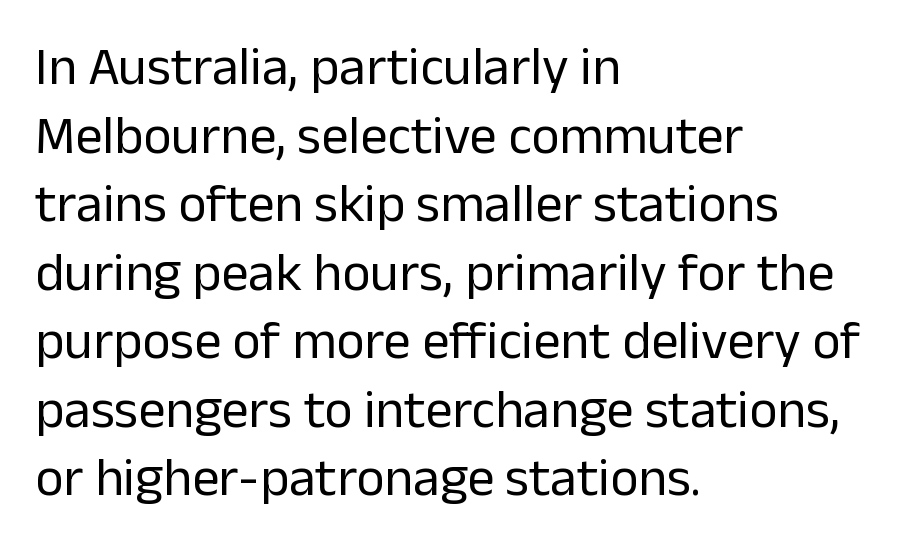
{"serif": "no", "italic": "no", "bold": "no", "weight": "regular", "width": "normal", "stroke_contrast": "low", "x_height": "medium", "monospaced": "no", "underline": "no", "align": "left", "line_spacing": "normal", "line_spacing_ratio": 1.27, "letter_spacing": "normal", "letter_spacing_em": 0.0, "glyph_px": 54}
